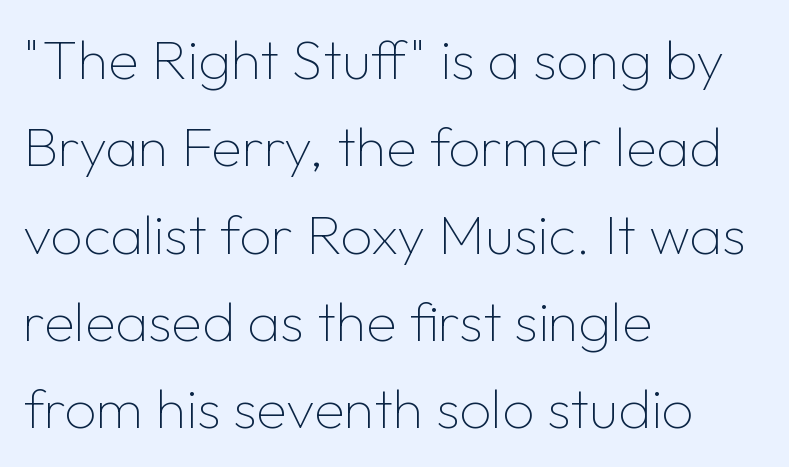
Stroke mass is kept to a normal reading level or below. Quick note: underline off. What kind of face is this? One without serifs — a sans. These lines keep a tight, regular rhythm from letter to letter. Nope, not italic — everything's standing straight.
